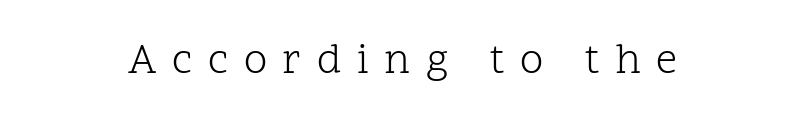
{"serif": "yes", "italic": "no", "bold": "no", "weight": "light", "width": "normal", "stroke_contrast": "low", "x_height": "medium", "monospaced": "no", "underline": "no", "align": "center", "letter_spacing": "wide", "letter_spacing_em": 0.37, "glyph_px": 42}
